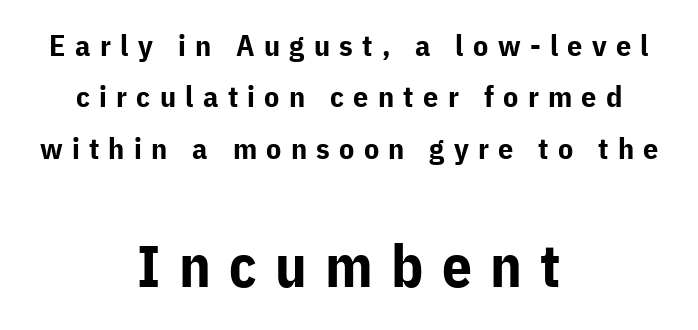
{"serif": "no", "italic": "no", "bold": "yes", "weight": "bold", "width": "normal", "stroke_contrast": "low", "x_height": "medium", "monospaced": "no", "underline": "no", "align": "center", "line_spacing_ratio": 1.71, "letter_spacing": "wide", "letter_spacing_em": 0.31, "larger_block": "second", "size_ratio": 1.97, "glyph_px": 59}
